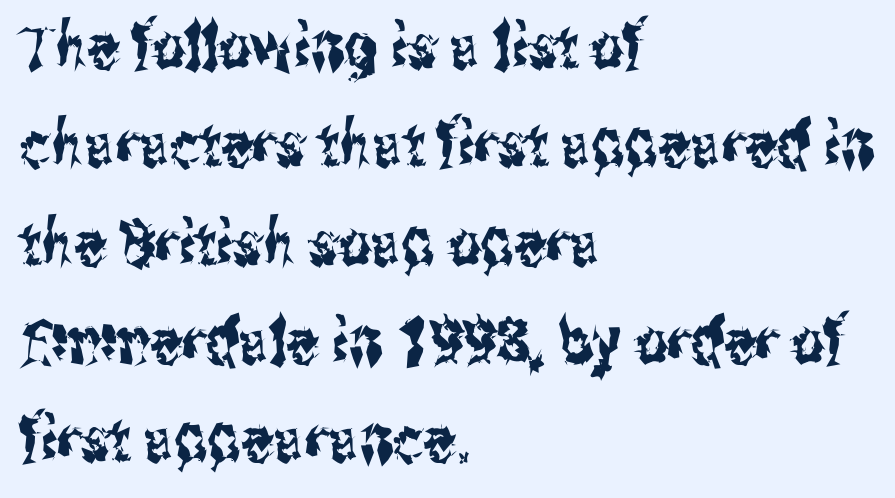
{"serif": "no", "italic": "no", "width": "condensed", "stroke_contrast": "medium", "x_height": "medium", "monospaced": "no", "underline": "no", "align": "left", "line_spacing": "normal", "line_spacing_ratio": 1.56, "letter_spacing": "normal", "letter_spacing_em": 0.0, "glyph_px": 63}
